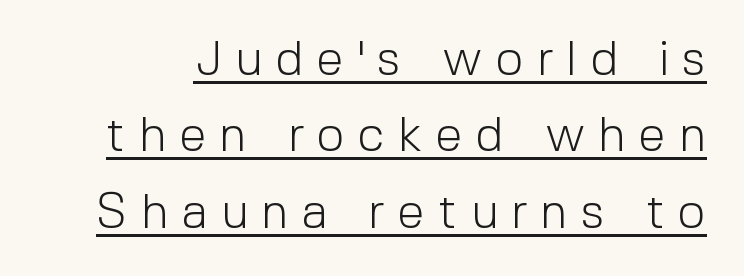
{"serif": "no", "italic": "no", "bold": "no", "weight": "light", "width": "normal", "x_height": "medium", "monospaced": "no", "underline": "yes", "line_spacing": "normal", "line_spacing_ratio": 1.56, "letter_spacing": "wide", "letter_spacing_em": 0.27, "glyph_px": 49}
